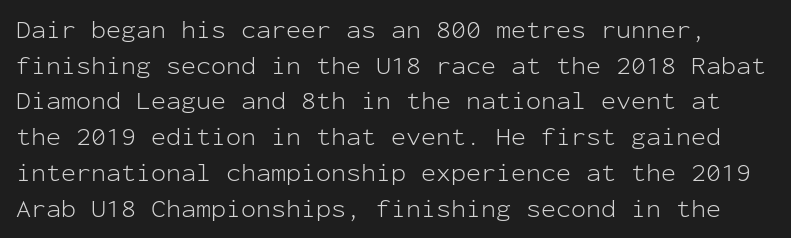
The image shows 25 px text type, upright; set normal line spacing (1.43x), normal letter spacing, not underlined.
